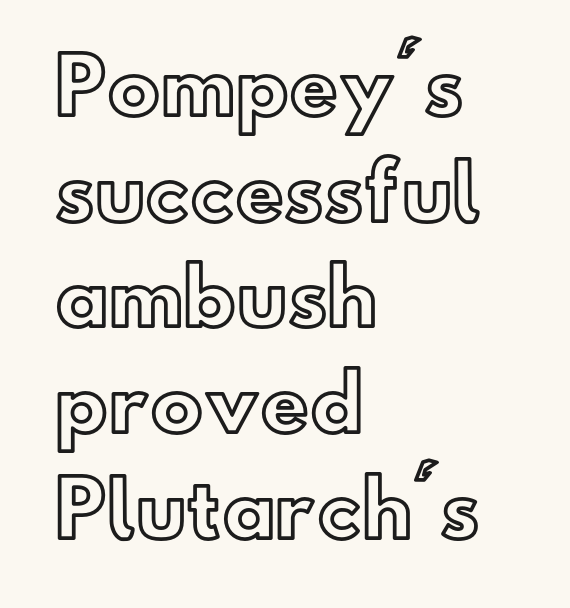
The image shows 75 px text type, upright; set left-aligned, normal line spacing (1.41x), normal letter spacing, not underlined; a small x-height.
